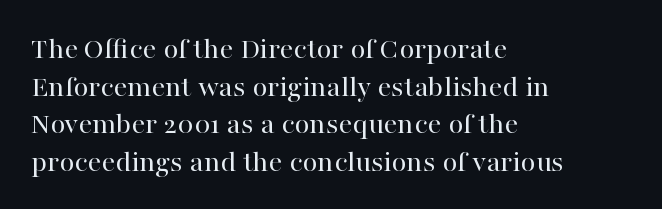
The image shows 31 px regular-weight serif type, upright; set left-aligned, line spacing 1.21x, normal letter spacing, not underlined; high stroke contrast and a medium x-height.
